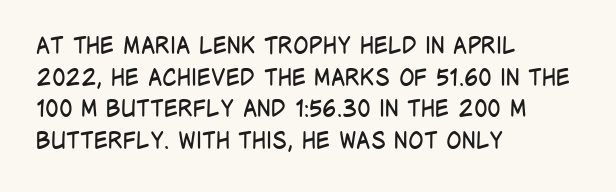
{"italic": "no", "bold": "no", "underline": "no", "align": "left", "line_spacing": "normal", "line_spacing_ratio": 1.38, "letter_spacing": "normal", "letter_spacing_em": 0.0, "glyph_px": 23}
